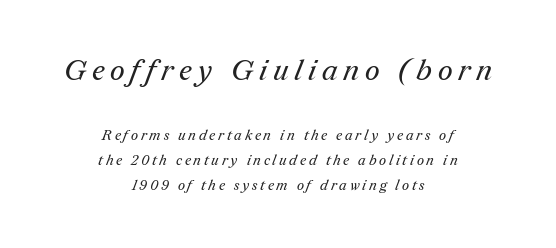
The image shows 29 px regular-weight serif type; set centered, line spacing 1.76x, unusually wide letter spacing (+0.2 em), not underlined; the first (top) block is 2.07x larger; medium stroke contrast and a medium x-height.
